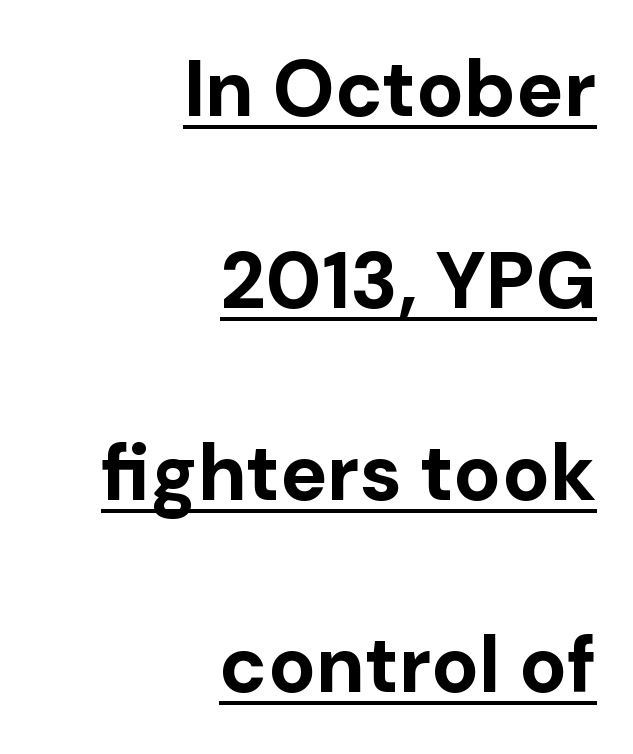
Regarding serifs, this sample does without them. Horizontal bands of white between lines are thick stripes. Typesetter's note: full bold, strokes at maximum text heaviness. Proportional: the letters do not fall into vertical columns. Ascenders rise straight up at ninety degrees. The passage shown has conventional tracking throughout.
